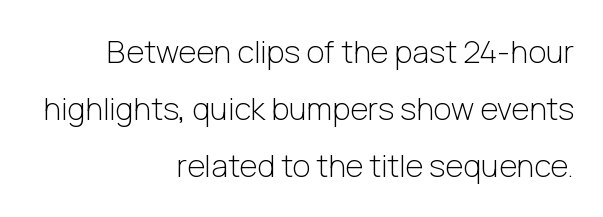
These lines are rendered in a variable-pitch font. The font sits on the lighter half of the weight spectrum, regular included. Nothing sits at the stroke ends, so this counts as sans-serif. Check the space under the baseline: it is left empty. Tracking value appears to be zero — textbook default spacing. Notice how the stems are strictly vertical — no italics here.
